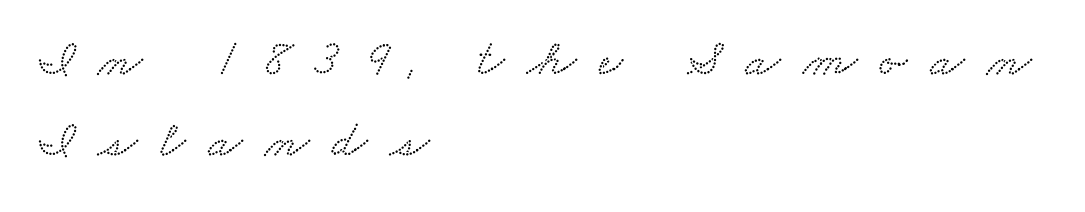
{"serif": "yes", "width": "wide", "stroke_contrast": "low", "x_height": "small", "monospaced": "no", "underline": "no", "align": "left", "line_spacing": "normal", "line_spacing_ratio": 1.59, "letter_spacing": "wide", "letter_spacing_em": 0.44, "glyph_px": 51}
